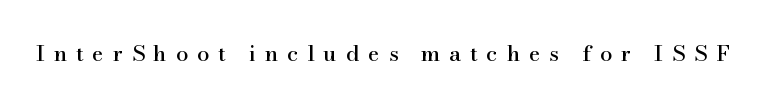
The strip under each line holds only bare page. Notice how the stems are strictly vertical — no italics here. Caption: expanded tracking, letters set apart.
